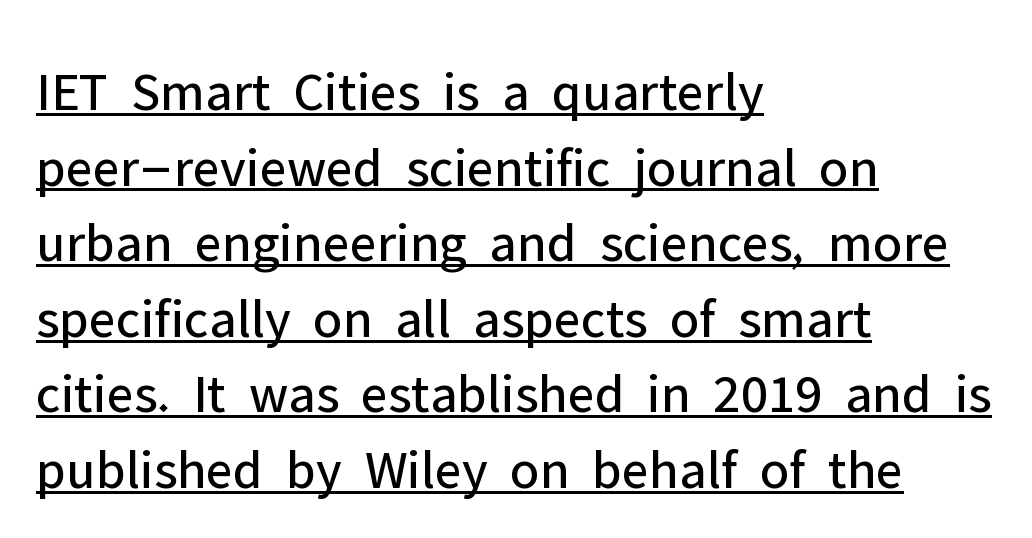
This sample keeps an unexceptional amount of space between lines. Does a line run under the words? Yes, clearly. The cut favours lightness, reaching ordinary text weight at its darkest. The type sits square on the baseline with zero lean. Standard letterfit; no display-style spreading of the glyphs. Left-aligned paragraph, ragged on the right.
